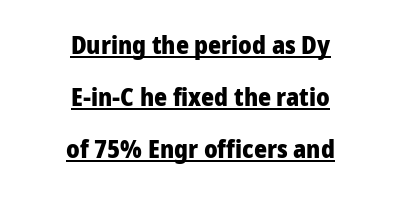
The image shows 25 px bold type, upright; set centered, loose line spacing (2.08x), normal letter spacing, underlined.
